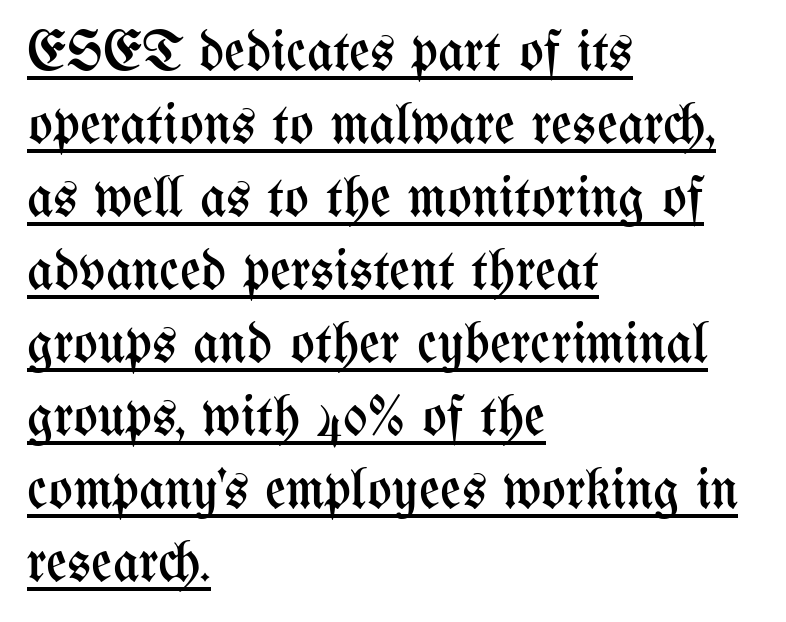
{"italic": "no", "bold": "no", "weight": "regular", "width": "condensed", "stroke_contrast": "medium", "x_height": "medium", "monospaced": "no", "underline": "yes", "align": "left", "line_spacing": "normal", "line_spacing_ratio": 1.28, "letter_spacing": "normal", "letter_spacing_em": 0.0, "glyph_px": 57}
